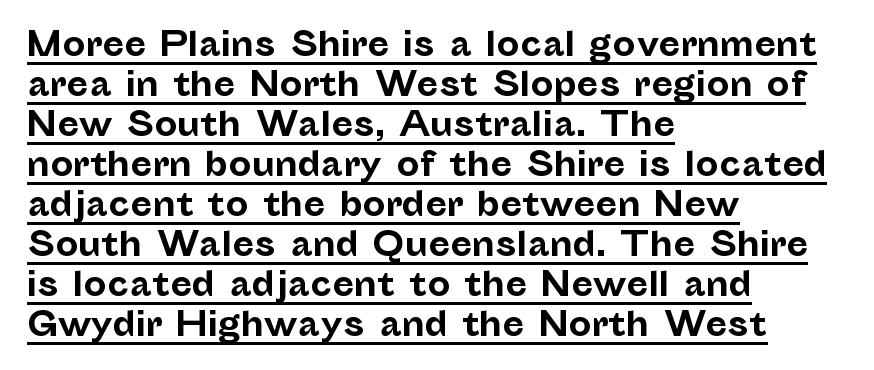
Look at the bottom of the vertical strokes: they stop flat, with no serifs. Horizontal alignment here is leftward, the default for most running prose. The face used here is rendered with its standard letterfit. One glance says typical: line gaps are just what's usual. Posture: upright roman.
